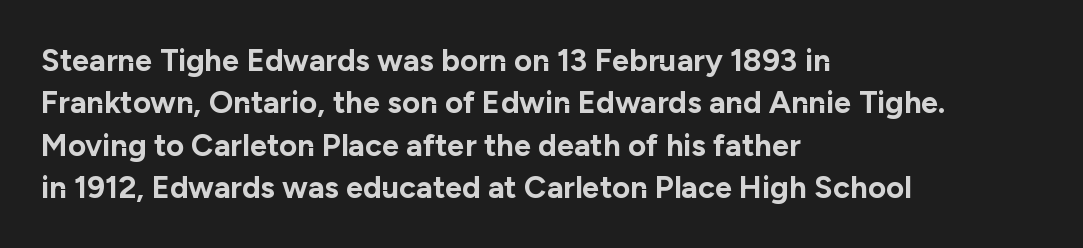
The setting favours the left margin, as ordinary paragraphs usually do. Reading down the column, the eye jumps a familiar distance to each next line. Each letter keeps its own natural width here, so spacing adapts to shape. The lettering stays uniformly vertical, giving the passage a roman look.
